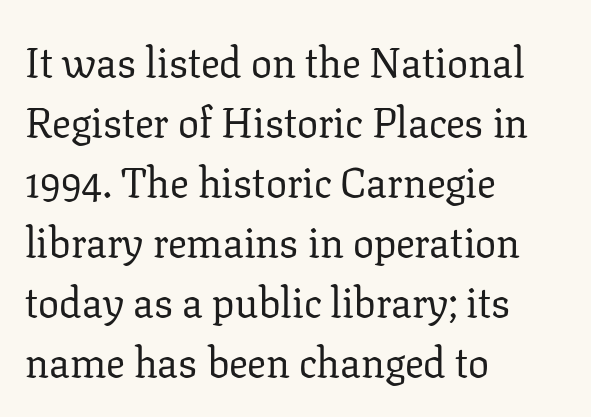
Style check: upright. Interline gaps are of average width in this sample. Look at the tracking — it's just the regular setting, nothing added. Which margin do the lines hug? The left one — the right edge is uneven. The weight tops out at a normal text grade. Spacing verdict: proportional, widths tailored to each character.
